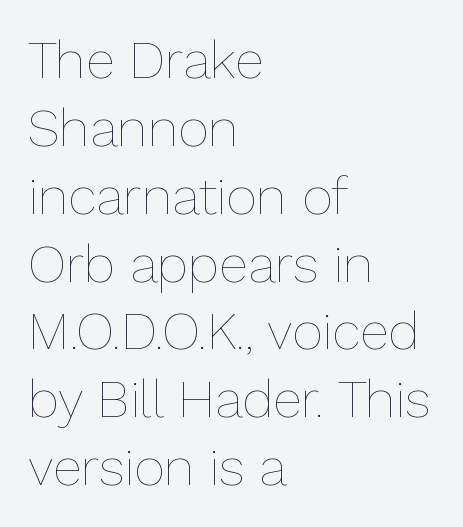
Q: Is the text bold? A: No.
Q: Is the text italic (slanted)? A: No, it is upright.
Q: Is the text underlined? A: No.
Q: How is the paragraph aligned? A: Left-aligned.
Q: Is the spacing between letters normal or unusually wide? A: Normal.
Q: Is the spacing between lines tight, normal or loose? A: Normal.
Q: Width (condensed, normal, or wide)? A: Normal.
Q: Stroke contrast? A: Low.
Q: x-height? A: Medium.
Q: Monospaced? A: No.
